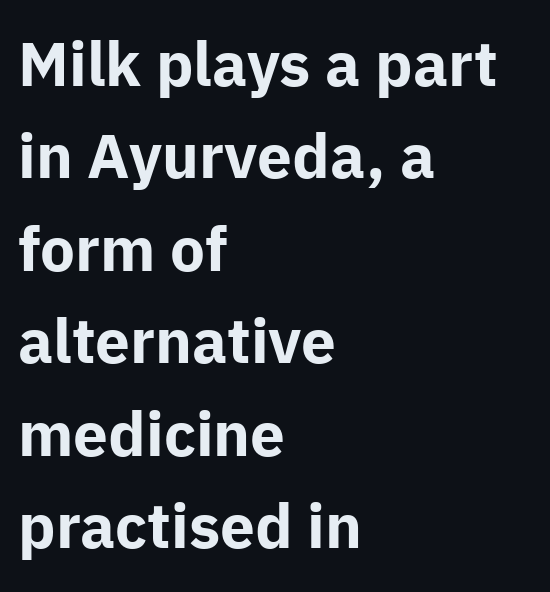
Posture: straight, roman, zero tilt. To sum up the face: it is a sans, with no serifs. Proportional: the letters do not fall into vertical columns. Line starts are locked; line ends wander.
